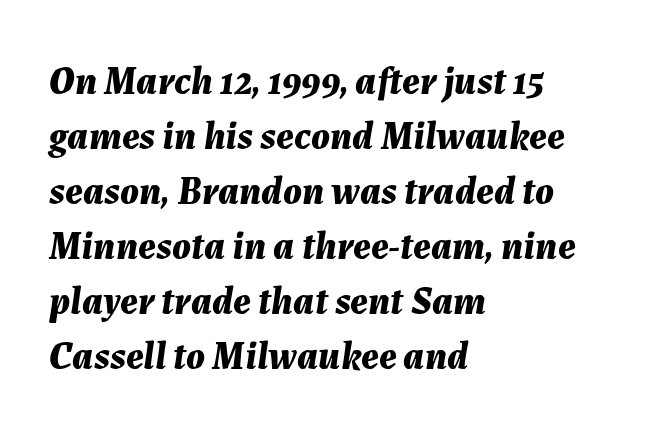
Each row of text sits above clean, open space. Is this a fixed-width face? No — the glyphs have proportional, varying widths. The tracking reads as untouched default to a designer's eye. The glyphs look as if they've been sheared to an angle. Alignment: flush left.
